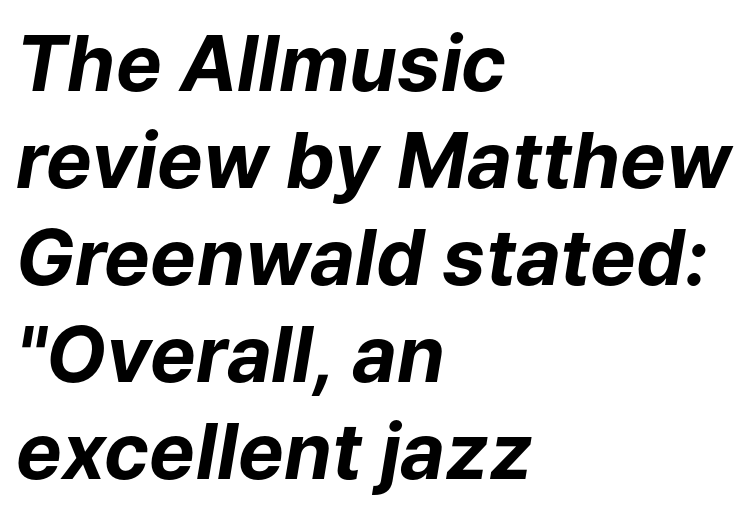
Q: Is the text bold? A: Yes.
Q: Is the text italic (slanted)? A: Yes, it leans right by about 9 degrees.
Q: Is the text underlined? A: No.
Q: How is the paragraph aligned? A: Left-aligned.
Q: Is the spacing between letters normal or unusually wide? A: Normal.
Q: Is the spacing between lines tight, normal or loose? A: Normal.
Q: Width (condensed, normal, or wide)? A: Normal.
Q: Stroke contrast? A: Low.
Q: x-height? A: Medium.
Q: Monospaced? A: No.
